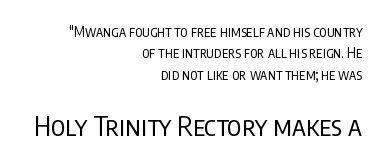
{"italic": "no", "bold": "no", "underline": "no", "align": "right", "line_spacing": "normal", "line_spacing_ratio": 1.53, "letter_spacing": "normal", "letter_spacing_em": 0.0, "larger_block": "second", "size_ratio": 1.93, "glyph_px": 27}
